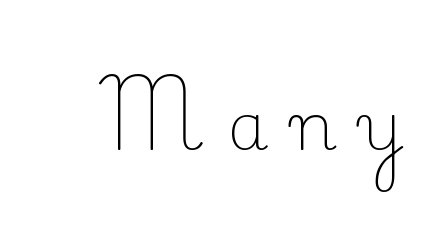
The image shows 66 px light serif type, upright; set unusually wide letter spacing (+0.36 em), not underlined; low stroke contrast and a small x-height.
